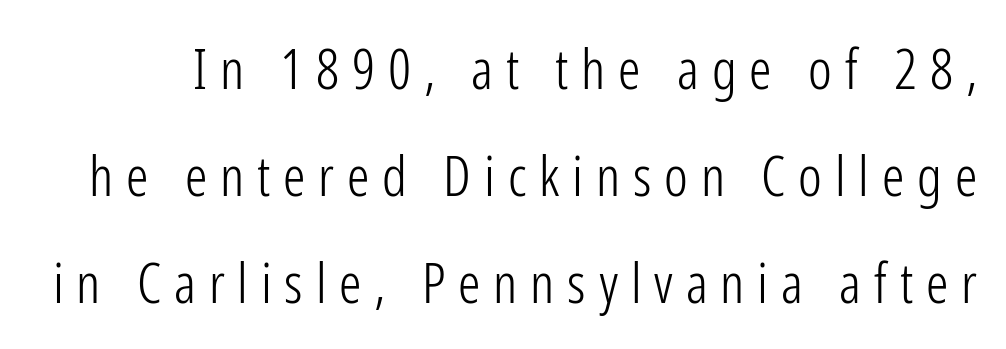
{"serif": "no", "italic": "no", "bold": "no", "weight": "light", "width": "condensed", "stroke_contrast": "low", "x_height": "medium", "monospaced": "no", "underline": "no", "line_spacing": "loose", "line_spacing_ratio": 1.91, "letter_spacing": "wide", "letter_spacing_em": 0.23, "glyph_px": 56}
